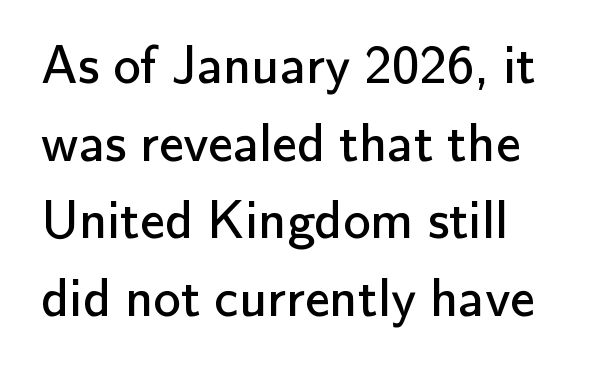
The face used here is rendered with its standard letterfit. The line-height multiplier appears to be the usual default. The face looks like a standard text weight, possibly lighter. The passage shown is typed in a proportional face where columns would drift. Rendered with straight, roman letterforms.
